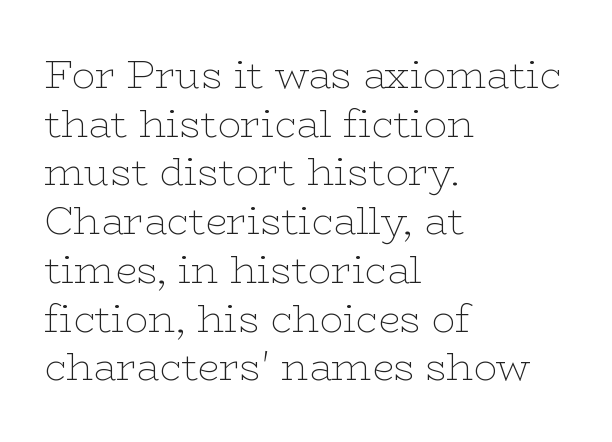
Q: Is the text bold? A: No.
Q: Is the text italic (slanted)? A: No, it is upright.
Q: Is the typeface a serif or a sans-serif typeface? A: Serif.
Q: Is the text underlined? A: No.
Q: How is the paragraph aligned? A: Left-aligned.
Q: Is the spacing between letters normal or unusually wide? A: Normal.
Q: Is the spacing between lines tight, normal or loose? A: Normal.
Q: Width (condensed, normal, or wide)? A: Wide.
Q: Stroke contrast? A: Low.
Q: x-height? A: Medium.
Q: Monospaced? A: No.
